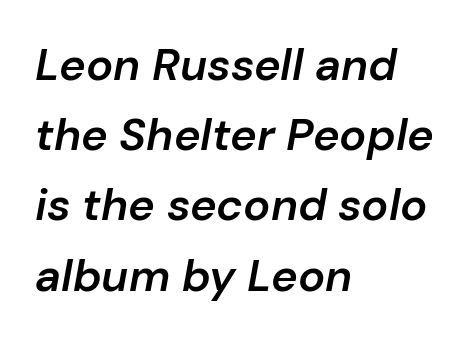
The image shows 45 px semibold type, italic (leaning right); set left-aligned, normal line spacing (1.56x), normal letter spacing, not underlined; low stroke contrast and a medium x-height.
